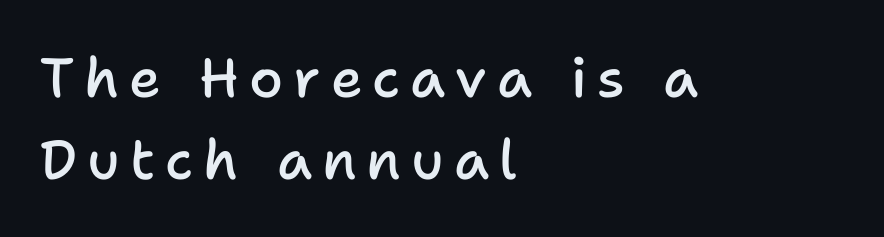
Interline gaps are of average width in this sample. The face used here is proportionally spaced, like ordinary book or web type. Type style note: lacks serifs. Does the weight exceed regular? Yes, but only to semibold. Vertical strokes here are truly vertical. A student would call this left alignment; a typographer would say flush left, rag right.
